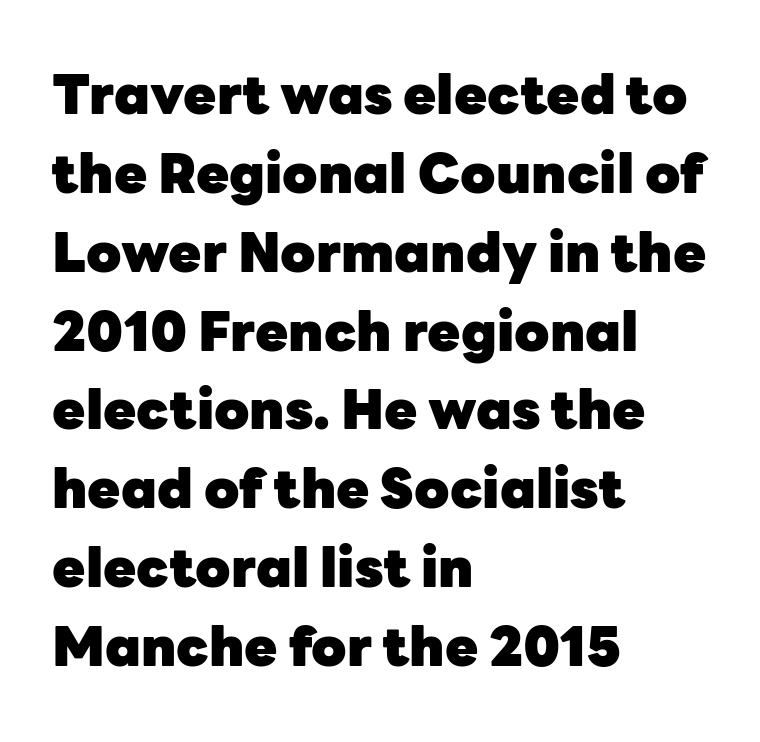
Teacher's note: observe the even left margin — that is flush-left alignment. Tracking value appears to be zero — textbook default spacing. The area under the type is left untouched. Bold? Absolutely — the strokes are thick and heavy. If you measured baseline to baseline, you'd find a middling distance.
